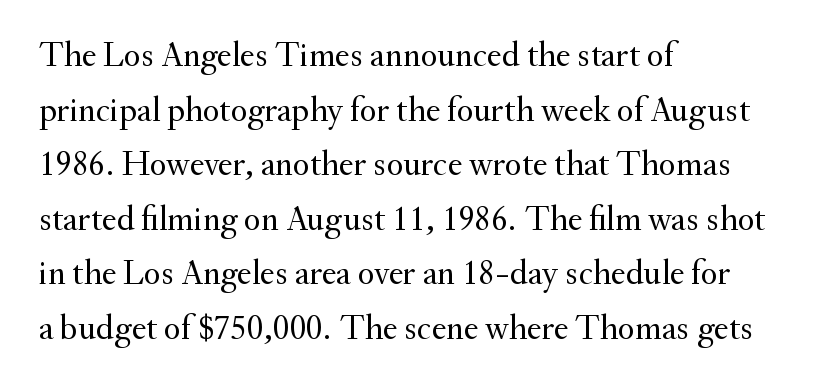
Q: Is the text bold? A: No.
Q: Is the text italic (slanted)? A: No, it is upright.
Q: Is the typeface a serif or a sans-serif typeface? A: Serif.
Q: Is the text underlined? A: No.
Q: How is the paragraph aligned? A: Left-aligned.
Q: Is the spacing between letters normal or unusually wide? A: Normal.
Q: Is the spacing between lines tight, normal or loose? A: Normal.
Q: Width (condensed, normal, or wide)? A: Normal.
Q: Stroke contrast? A: Medium.
Q: x-height? A: Small.
Q: Monospaced? A: No.
